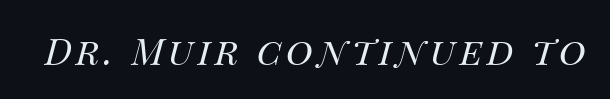
Q: Is the text bold? A: No.
Q: Is the text italic (slanted)? A: Yes, it leans right by about 14 degrees.
Q: Is the text underlined? A: No.
Q: Width (condensed, normal, or wide)? A: Normal.
Q: Stroke contrast? A: Medium.
Q: x-height? A: Large.
Q: Monospaced? A: No.
